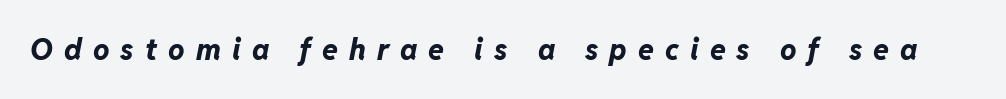
{"italic": "yes", "lean": "right", "slant_degrees": 11, "bold": "yes", "weight": "bold", "width": "normal", "stroke_contrast": "low", "x_height": "medium", "monospaced": "no", "underline": "no", "letter_spacing": "wide", "letter_spacing_em": 0.38, "glyph_px": 29}
